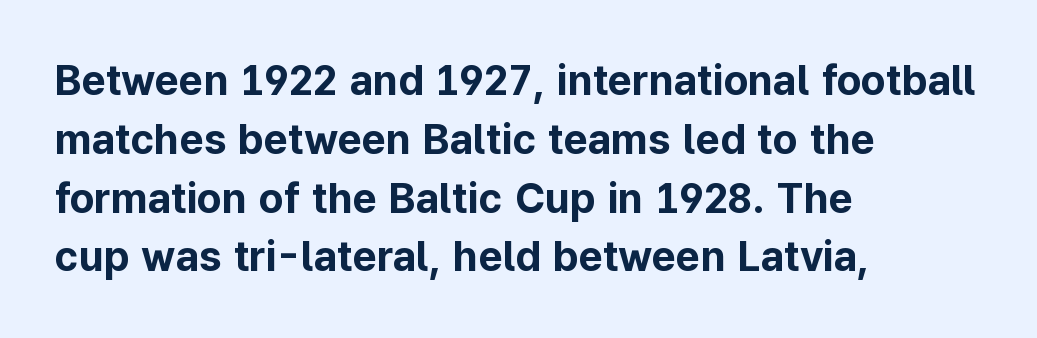
The image shows 42 px bold sans-serif type, upright; set left-aligned, normal line spacing (1.4x), normal letter spacing, not underlined; low stroke contrast and a medium x-height.
